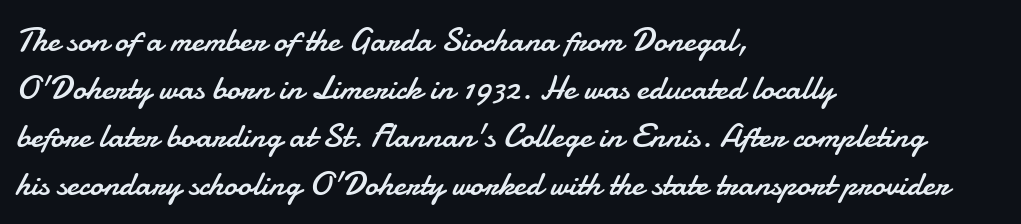
Is this a fixed-width face? No — the glyphs have proportional, varying widths. Interline gaps are of average width in this sample. The passage is arranged the way most books set body copy — flush left. Beneath every word, the page is bare.
